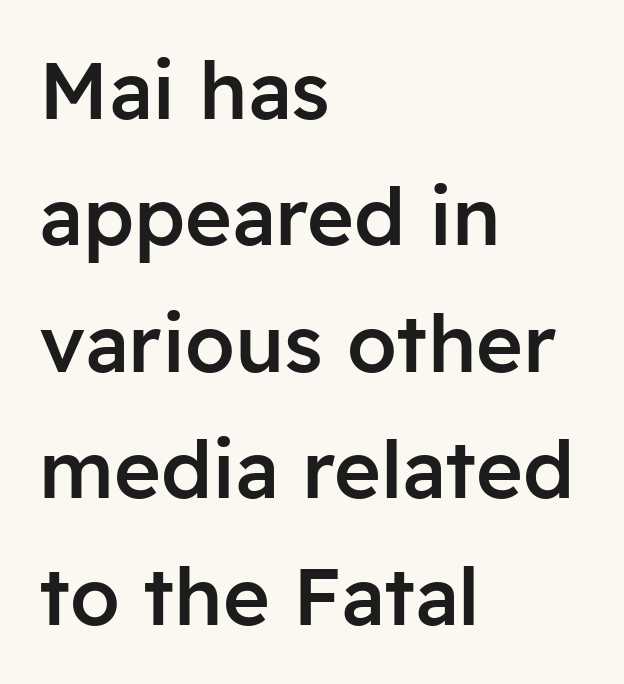
Q: Is the text bold? A: Semi-bold.
Q: Is the text italic (slanted)? A: No, it is upright.
Q: Is the typeface a serif or a sans-serif typeface? A: Sans-serif.
Q: Is the text underlined? A: No.
Q: How is the paragraph aligned? A: Left-aligned.
Q: Is the spacing between letters normal or unusually wide? A: Normal.
Q: Is the spacing between lines tight, normal or loose? A: Normal.
Q: Width (condensed, normal, or wide)? A: Normal.
Q: Stroke contrast? A: Low.
Q: x-height? A: Medium.
Q: Monospaced? A: No.
